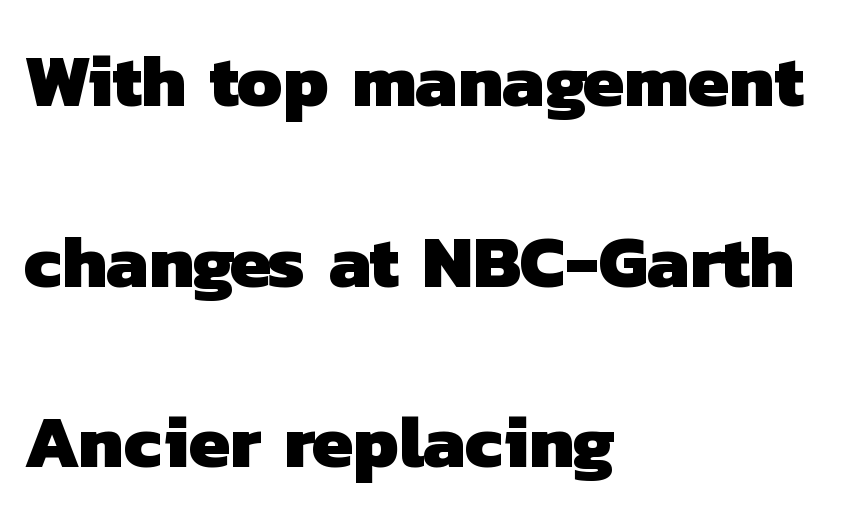
{"serif": "no", "bold": "yes", "weight": "heavy", "width": "normal", "stroke_contrast": "low", "x_height": "medium", "monospaced": "no", "underline": "no", "align": "left", "line_spacing": "loose", "line_spacing_ratio": 2.44, "letter_spacing": "normal", "letter_spacing_em": 0.0, "glyph_px": 74}
